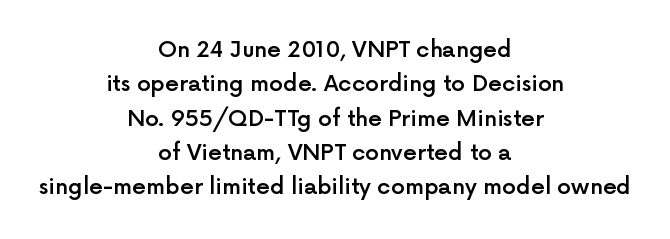
Q: Is the text bold? A: Semi-bold.
Q: Is the text italic (slanted)? A: No, it is upright.
Q: Is the text underlined? A: No.
Q: How is the paragraph aligned? A: Centered.
Q: Is the spacing between letters normal or unusually wide? A: Normal.
Q: Is the spacing between lines tight, normal or loose? A: Normal.
